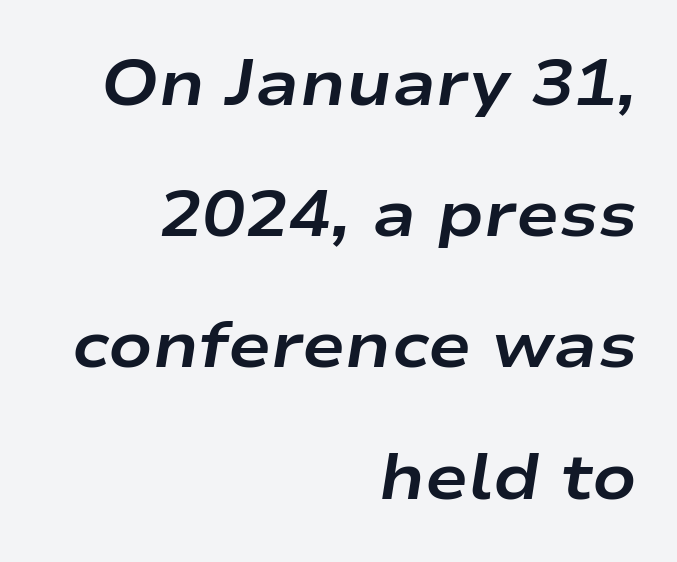
The image shows 64 px bold, wide type, italic (leaning right); set right-aligned, loose line spacing (2.05x), normal letter spacing, not underlined; low stroke contrast and a medium x-height.
